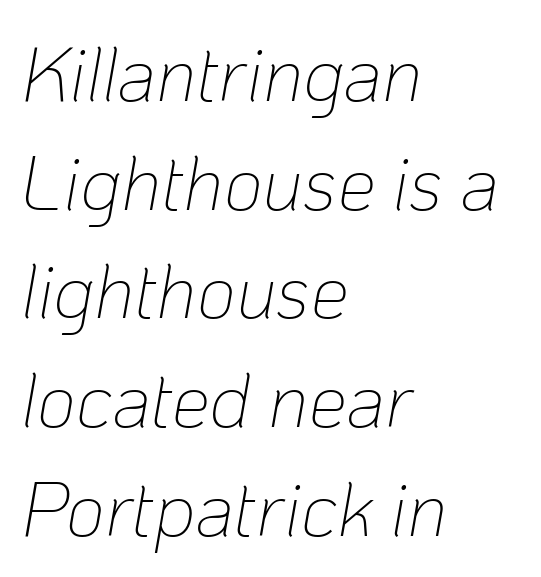
The whole block is typeset with a tilt. Is there much room between lines? A standard amount, neither cramped nor airy. Reading down the block, your eye returns to a fixed left position each line. Weight: in the light-to-regular range. Between one letter and the next there's only the usual sliver of space.
